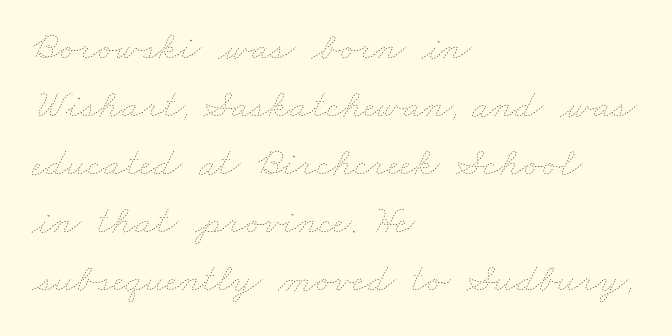
One glance says typical: line gaps are just what's usual. Check the space under the baseline: it is left empty. These lines stack with their left ends in a neat column. This is not heavy type; no bold has been used. Is this a fixed-width face? No — the glyphs have proportional, varying widths.
